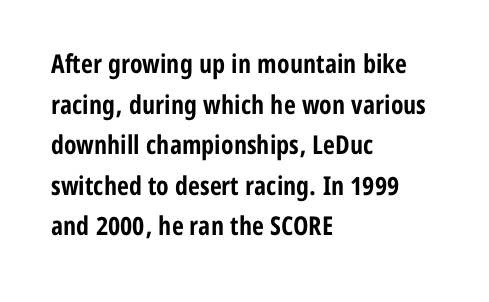
{"italic": "no", "bold": "yes", "underline": "no", "align": "left", "line_spacing": "normal", "line_spacing_ratio": 1.56, "letter_spacing": "normal", "letter_spacing_em": 0.0, "glyph_px": 26}
